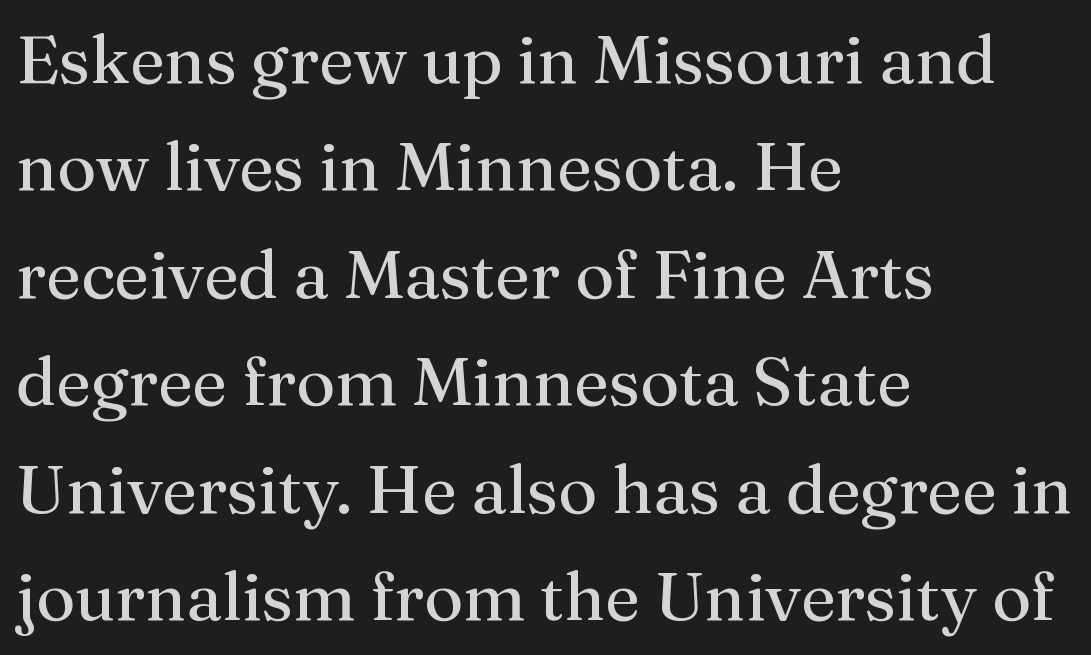
Q: Is the text bold? A: No.
Q: Is the text italic (slanted)? A: No, it is upright.
Q: Is the typeface a serif or a sans-serif typeface? A: Serif.
Q: Is the text underlined? A: No.
Q: How is the paragraph aligned? A: Left-aligned.
Q: Is the spacing between letters normal or unusually wide? A: Normal.
Q: Is the spacing between lines tight, normal or loose? A: Normal.
Q: Width (condensed, normal, or wide)? A: Normal.
Q: Stroke contrast? A: Medium.
Q: x-height? A: Medium.
Q: Monospaced? A: No.
